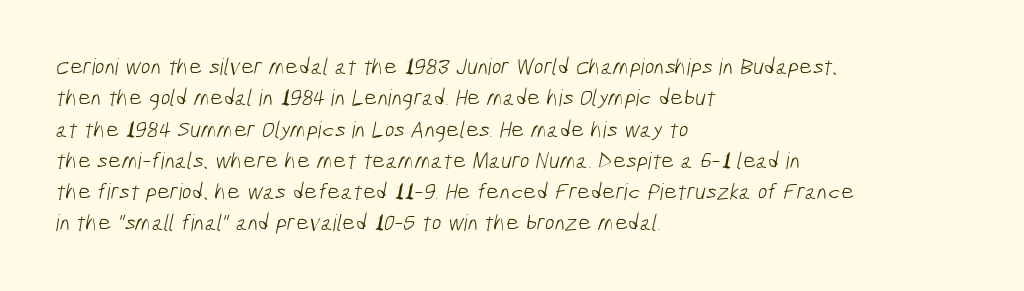
The image shows 23 px text type; set left-aligned, normal line spacing (1.36x), normal letter spacing, not underlined.
